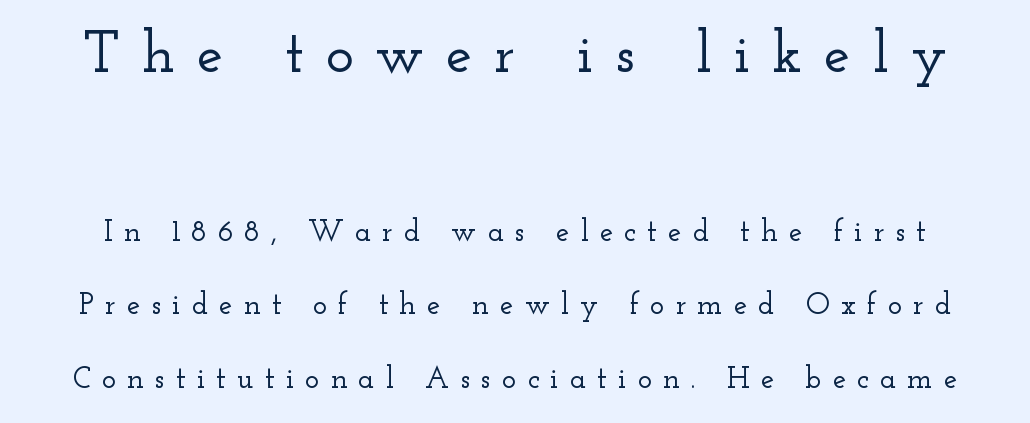
Q: Is the text italic (slanted)? A: No, it is upright.
Q: Is the typeface a serif or a sans-serif typeface? A: Serif.
Q: Is the text underlined? A: No.
Q: Is the spacing between letters normal or unusually wide? A: Unusually wide.
Q: Is the spacing between lines tight, normal or loose? A: Loose.
Q: Which block of text is set in a larger size, the first (top) or the second (bottom)? A: The first (top) one.
Q: Width (condensed, normal, or wide)? A: Wide.
Q: Stroke contrast? A: Low.
Q: x-height? A: Small.
Q: Monospaced? A: No.
